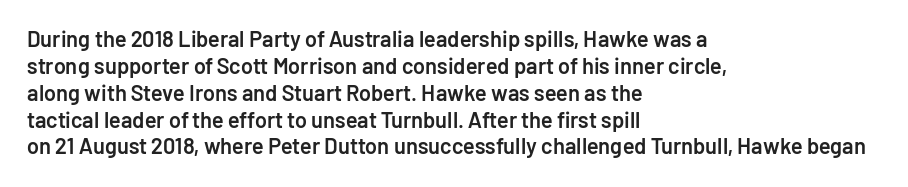
{"italic": "no", "bold": "semi", "underline": "no", "align": "left", "line_spacing_ratio": 1.22, "letter_spacing": "normal", "letter_spacing_em": 0.0, "glyph_px": 22}
